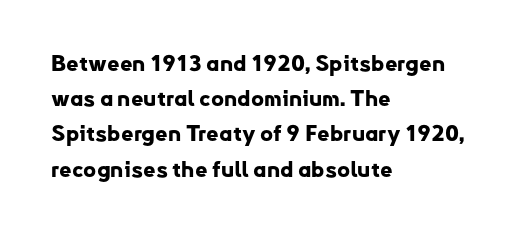
{"italic": "no", "bold": "yes", "underline": "no", "align": "left", "line_spacing": "normal", "line_spacing_ratio": 1.6, "letter_spacing": "normal", "letter_spacing_em": 0.0, "glyph_px": 22}
